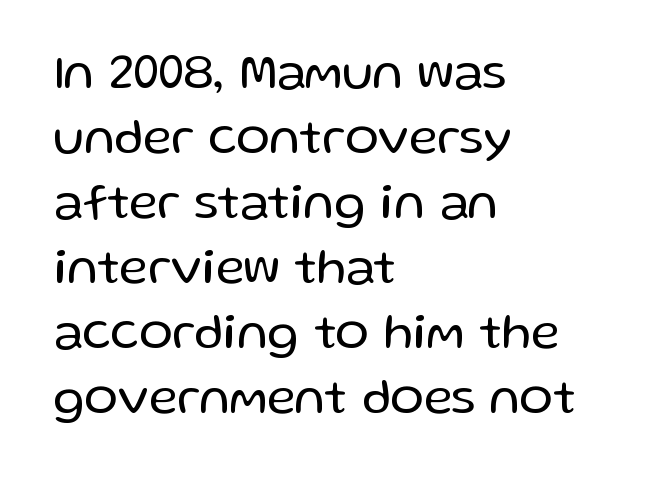
Q: Is the text bold? A: No.
Q: Is the text italic (slanted)? A: No, it is upright.
Q: Is the typeface a serif or a sans-serif typeface? A: Sans-serif.
Q: Is the text underlined? A: No.
Q: How is the paragraph aligned? A: Left-aligned.
Q: Is the spacing between letters normal or unusually wide? A: Normal.
Q: Is the spacing between lines tight, normal or loose? A: Normal.
Q: Width (condensed, normal, or wide)? A: Normal.
Q: Stroke contrast? A: Low.
Q: x-height? A: Medium.
Q: Monospaced? A: No.
